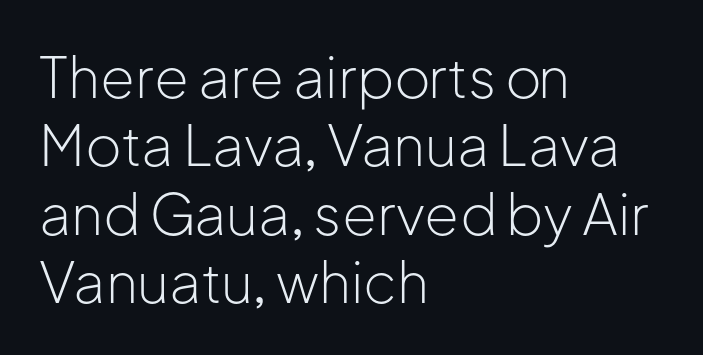
The image shows 56 px light sans-serif type, upright; set left-aligned, line spacing 1.22x, normal letter spacing, not underlined; low stroke contrast and a medium x-height.
